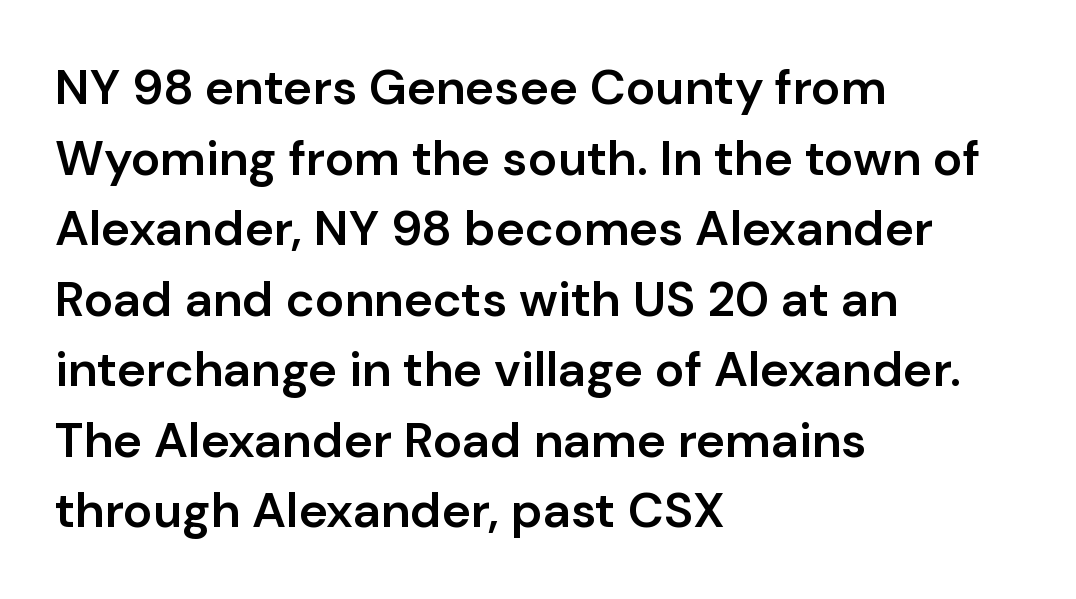
{"serif": "no", "italic": "no", "bold": "semi", "weight": "semibold", "width": "normal", "stroke_contrast": "low", "x_height": "medium", "monospaced": "no", "underline": "no", "align": "left", "line_spacing": "normal", "line_spacing_ratio": 1.44, "letter_spacing": "normal", "letter_spacing_em": 0.0, "glyph_px": 49}
